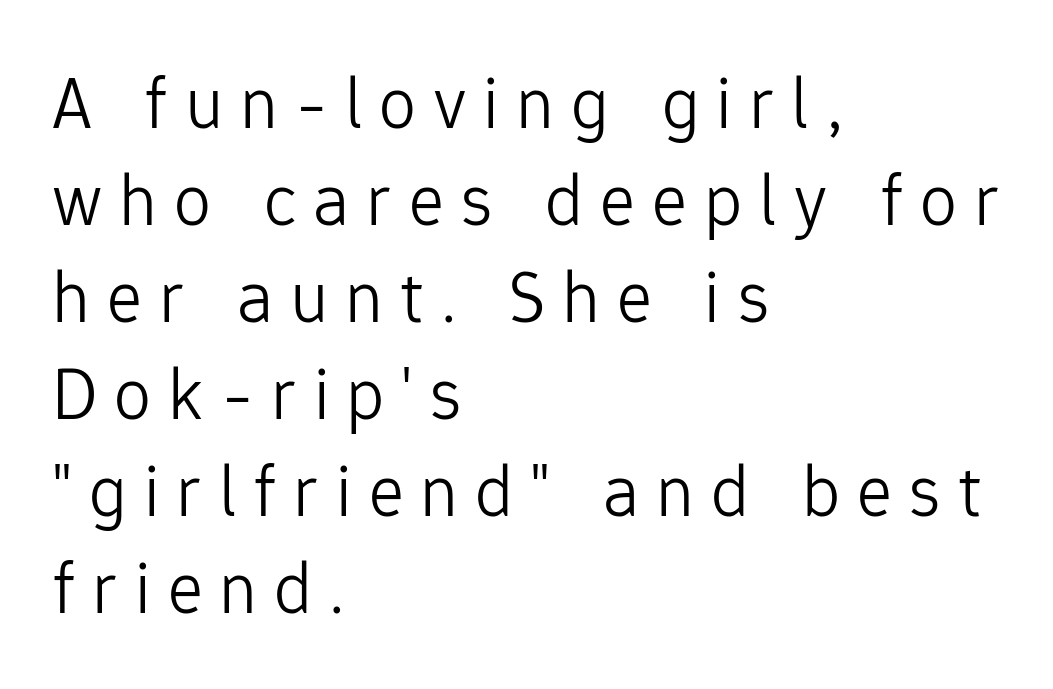
Underline: absent. Look at the tracking — it's clearly loosened, letters drifting apart. This sample uses an upright cut, with every glyph sitting square on the baseline. The vertical gap from one line to the next is medium. Ink coverage per letter is moderate at most. The passage shown is typeset with a sans-serif family.
